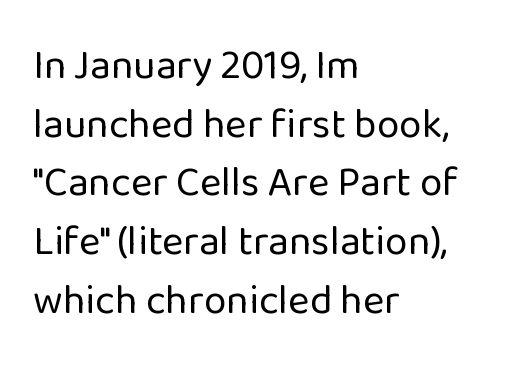
Q: Is the text bold? A: No.
Q: Is the text italic (slanted)? A: No, it is upright.
Q: Is the typeface a serif or a sans-serif typeface? A: Sans-serif.
Q: Is the text underlined? A: No.
Q: How is the paragraph aligned? A: Left-aligned.
Q: Is the spacing between letters normal or unusually wide? A: Normal.
Q: Is the spacing between lines tight, normal or loose? A: Normal.
Q: Width (condensed, normal, or wide)? A: Normal.
Q: Stroke contrast? A: Low.
Q: x-height? A: Medium.
Q: Monospaced? A: No.
